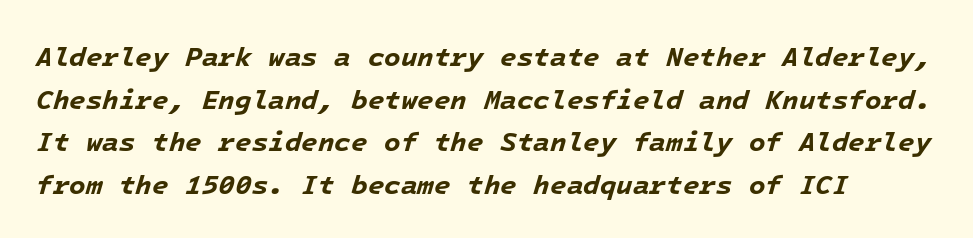
Q: Is the text bold? A: Yes.
Q: Is the text italic (slanted)? A: Yes, it leans right by about 16 degrees.
Q: Is the text underlined? A: No.
Q: Is the spacing between letters normal or unusually wide? A: Normal.
Q: Is the spacing between lines tight, normal or loose? A: Normal.
